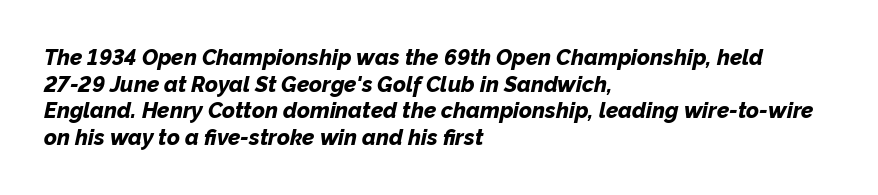
The image shows 22 px bold type, italic (leaning right); set left-aligned, line spacing 1.21x, normal letter spacing, not underlined.
